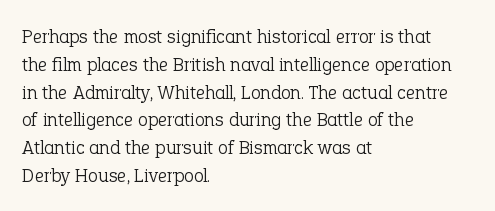
{"italic": "no", "bold": "no", "underline": "no", "align": "left", "line_spacing": "normal", "line_spacing_ratio": 1.39, "letter_spacing": "normal", "letter_spacing_em": 0.0, "glyph_px": 20}
